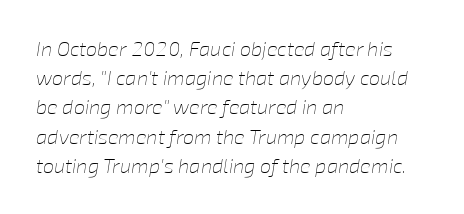
The image shows 20 px text type, italic (leaning right); set left-aligned, normal line spacing (1.46x), normal letter spacing, not underlined.
